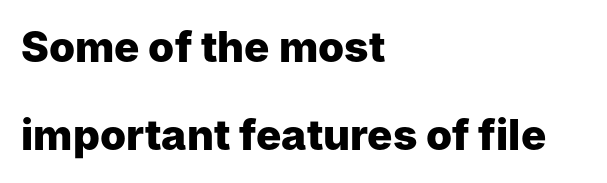
The image shows 42 px heavy sans-serif type, upright; set left-aligned, loose line spacing (2.1x), normal letter spacing, not underlined; low stroke contrast and a medium x-height.
